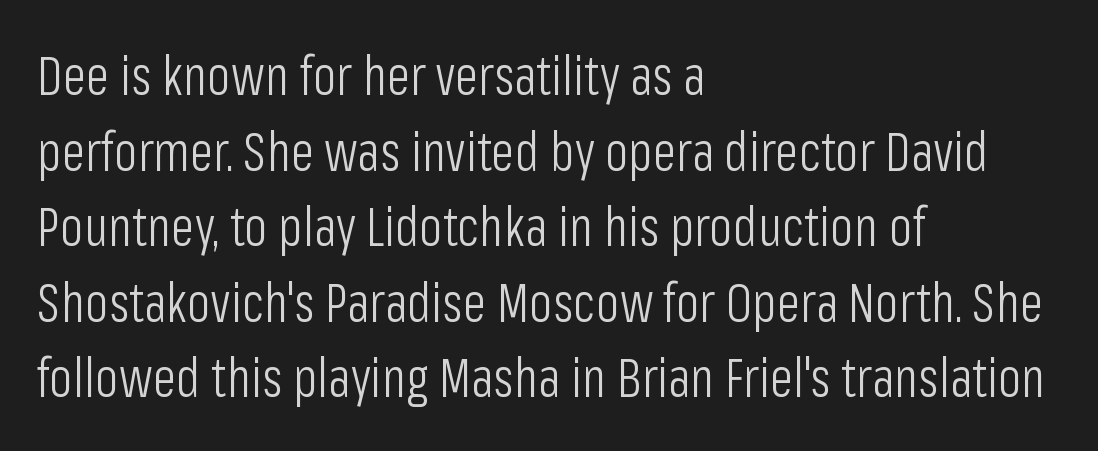
The image shows 54 px light, condensed sans-serif type, upright; set left-aligned, normal line spacing (1.4x), normal letter spacing, not underlined; low stroke contrast and a medium x-height.
